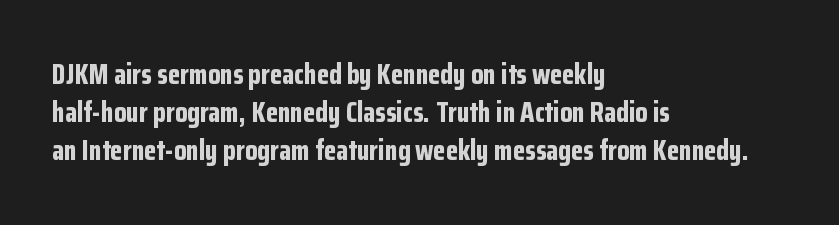
Students, note that the glyphs here touch the page at normal intervals. Vertical spacing — default. It's the straight-up-and-down kind of type. The face used here is a sans, in the tradition of grotesques and geometrics. Heavy-handed strokes throughout: this text is bold. Looks like regular typesetting: each glyph gets only the width it needs.
